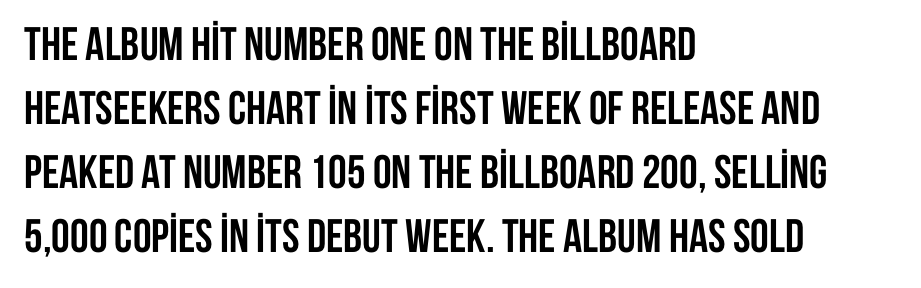
The image shows 47 px semibold, condensed sans-serif type, upright; set left-aligned, normal line spacing (1.36x), normal letter spacing, not underlined; low stroke contrast and a large x-height.
